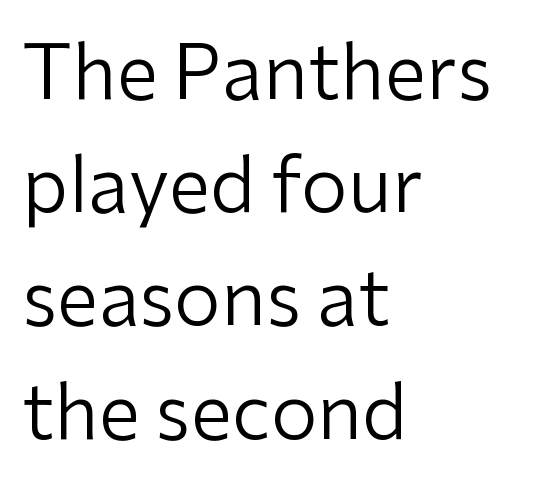
The type sits square on the baseline with zero lean. Honestly, the row spacing looks completely unremarkable. The face used here is a sans, in the tradition of grotesques and geometrics. Unmarked baselines from the first word to the last. Vertical stems look standard width or narrower in stroke. The type is set solid horizontally, with unmodified tracking.
